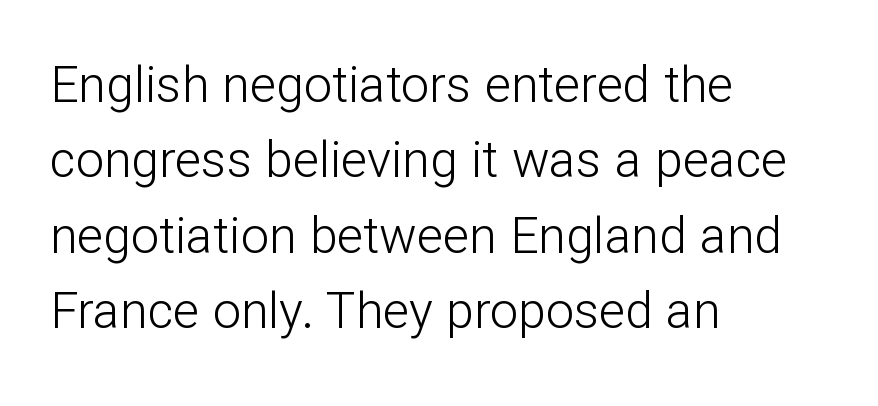
The words here are not underlined. Horizontally, the lines are justified to the leading edge only. Summary of vertical rhythm: regular, with standard interline spacing. These glyphs show unthickened strokes, regular width or finer.
